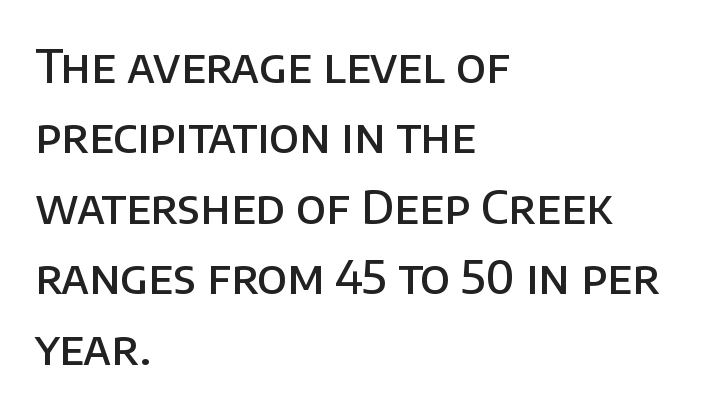
{"serif": "no", "italic": "no", "bold": "semi", "weight": "semibold", "width": "normal", "stroke_contrast": "low", "x_height": "large", "monospaced": "no", "underline": "no", "align": "left", "line_spacing": "normal", "line_spacing_ratio": 1.53, "letter_spacing": "normal", "letter_spacing_em": 0.0, "glyph_px": 46}
